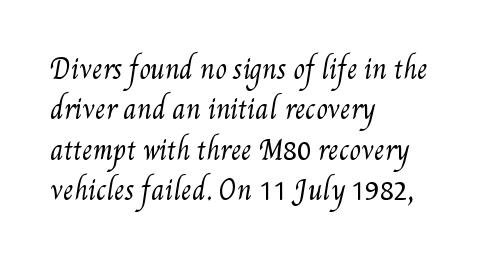
Q: Is the text bold? A: No.
Q: Is the text underlined? A: No.
Q: How is the paragraph aligned? A: Left-aligned.
Q: Is the spacing between letters normal or unusually wide? A: Normal.
Q: Is the spacing between lines tight, normal or loose? A: Normal.
